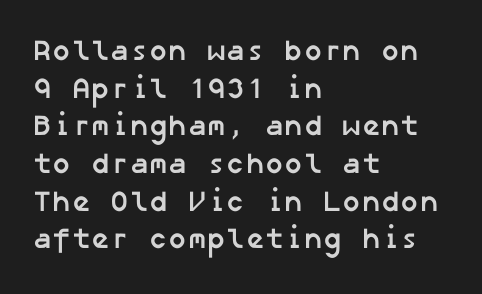
{"serif": "no", "bold": "yes", "weight": "semibold", "width": "normal", "stroke_contrast": "low", "x_height": "medium", "underline": "no", "align": "left", "line_spacing": "normal", "line_spacing_ratio": 1.3, "letter_spacing": "normal", "letter_spacing_em": 0.0, "glyph_px": 29}
